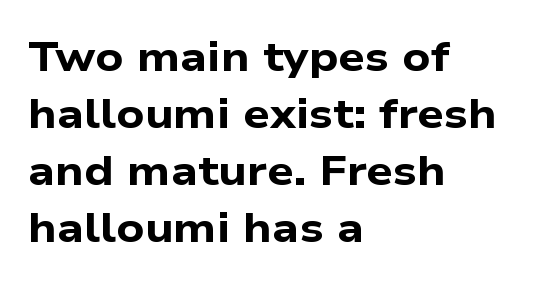
Line spacing here is normal. The lines in this sample share a left origin and differ only in where they stop. The passage shown is not underscored anywhere. The type family on display is of the sans-serif kind. Strokes here are thick enough to call this a true bold. The line texture is even and compact thanks to regular tracking.
